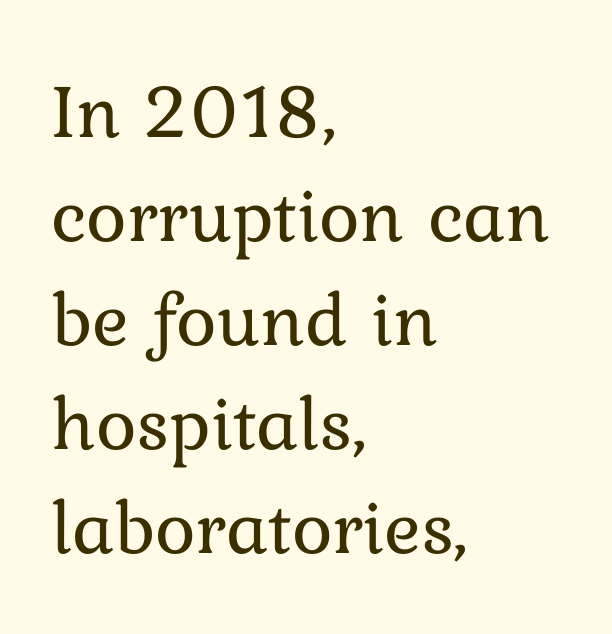
{"italic": "no", "bold": "no", "weight": "regular", "width": "normal", "stroke_contrast": "low", "x_height": "medium", "monospaced": "no", "underline": "no", "align": "left", "line_spacing": "normal", "line_spacing_ratio": 1.35, "letter_spacing": "normal", "letter_spacing_em": 0.0, "glyph_px": 77}
